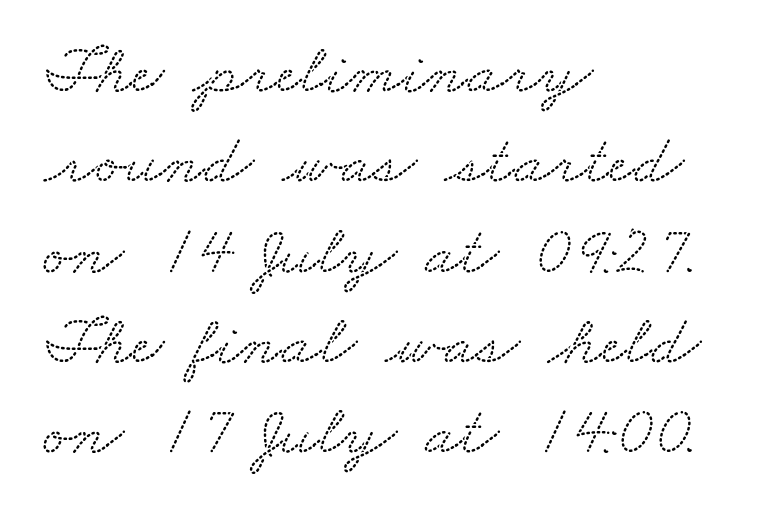
Horizontal bands of white between lines are of average thickness. The passage shown is not underscored anywhere. The ragged edge is on the right, which tells us the setting is flush left.
